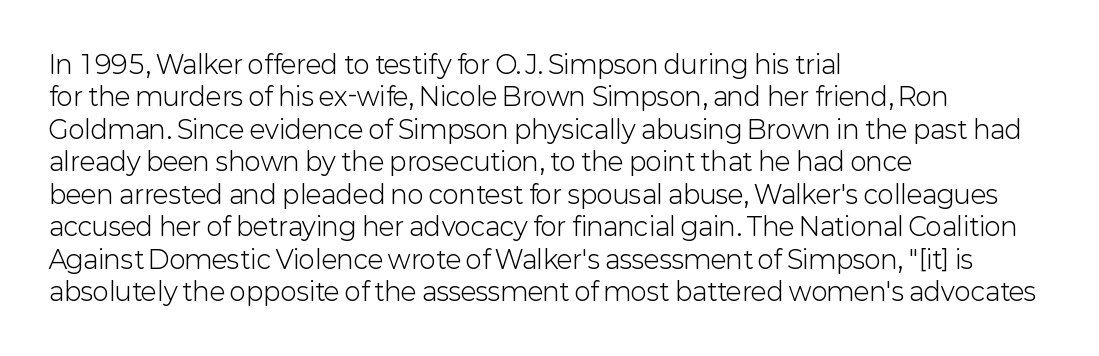
The image shows 25 px text type, upright; set left-aligned, normal line spacing (1.3x), normal letter spacing, not underlined.
